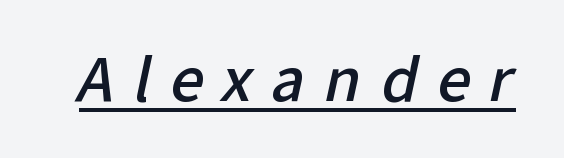
Q: Is the text bold? A: Semi-bold.
Q: Is the typeface a serif or a sans-serif typeface? A: Sans-serif.
Q: Is the text underlined? A: Yes.
Q: Is the spacing between letters normal or unusually wide? A: Unusually wide.
Q: Width (condensed, normal, or wide)? A: Normal.
Q: Stroke contrast? A: Low.
Q: x-height? A: Medium.
Q: Monospaced? A: No.
